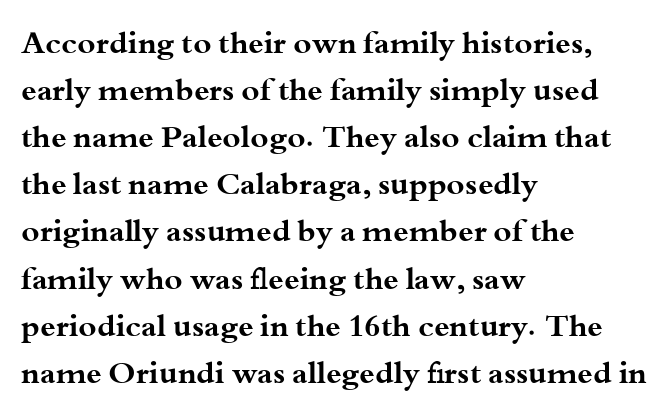
Spacing between characters is what you'd get straight out of the box. No word sits above an underline. The typesetting leans heavy: a genuine bold. Classification — serif.
